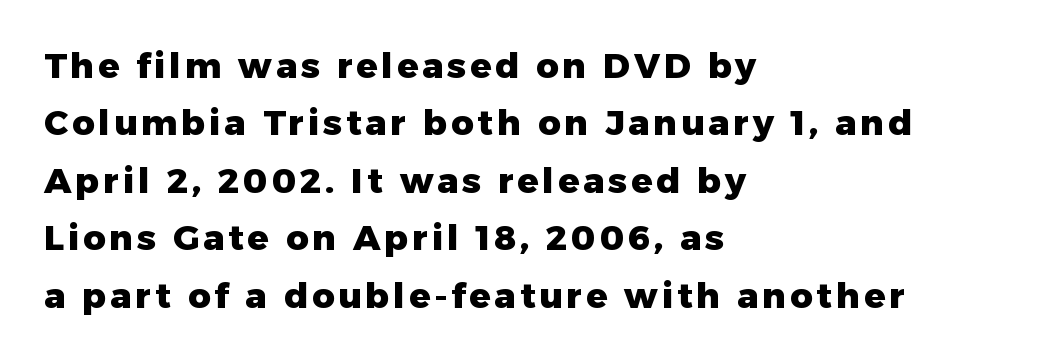
The image shows 35 px heavy sans-serif type, upright; set left-aligned, normal line spacing (1.64x), not underlined; low stroke contrast and a medium x-height.
